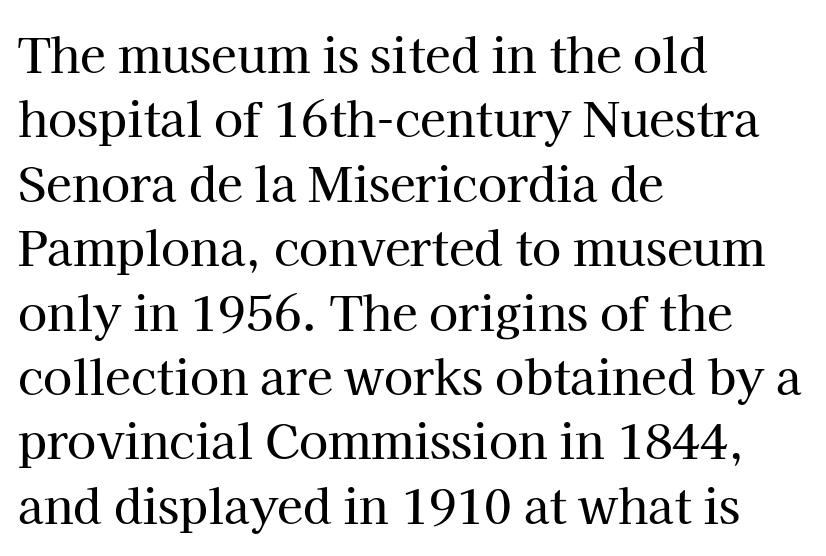
Small tapered or slab feet sit at the stroke ends, so this counts as serif. The ragged edge is on the right, which tells us the setting is flush left. Each letter keeps its own natural width here, so spacing adapts to shape. The string is rendered with underlining switched off. Notice how descenders clear the ascenders below comfortably — that's standard leading. The tracking reads as untouched default to a designer's eye.
